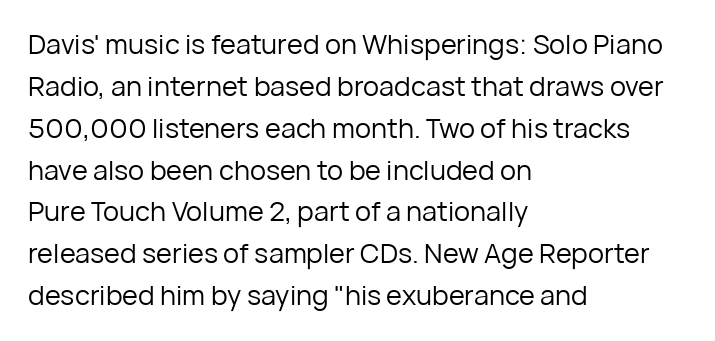
Anything drawn beneath the words? Only blank space. Each word holds together tightly as a unit, with standard inter-letter gaps. Each stroke keeps to a modest, everyday thickness or less. Normally led — the rows are evenly, conventionally spaced. In CSS terms this would be text-align: left. Does the lettering tilt? It doesn't — this is upright.
